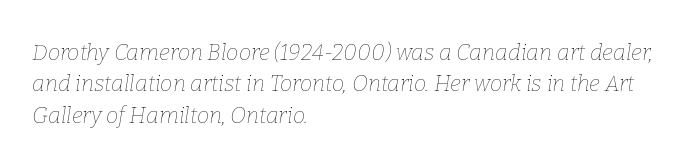
Q: Is the text bold? A: No.
Q: Is the text italic (slanted)? A: Yes, it leans right by about 9 degrees.
Q: Is the text underlined? A: No.
Q: How is the paragraph aligned? A: Left-aligned.
Q: Is the spacing between letters normal or unusually wide? A: Normal.
Q: Is the spacing between lines tight, normal or loose? A: Normal.
